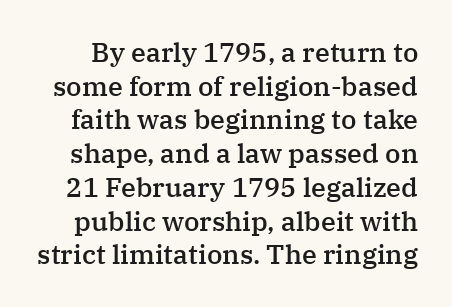
Q: Is the text bold? A: Semi-bold.
Q: Is the text italic (slanted)? A: No, it is upright.
Q: Is the text underlined? A: No.
Q: Is the spacing between letters normal or unusually wide? A: Normal.
Q: Is the spacing between lines tight, normal or loose? A: Normal.
